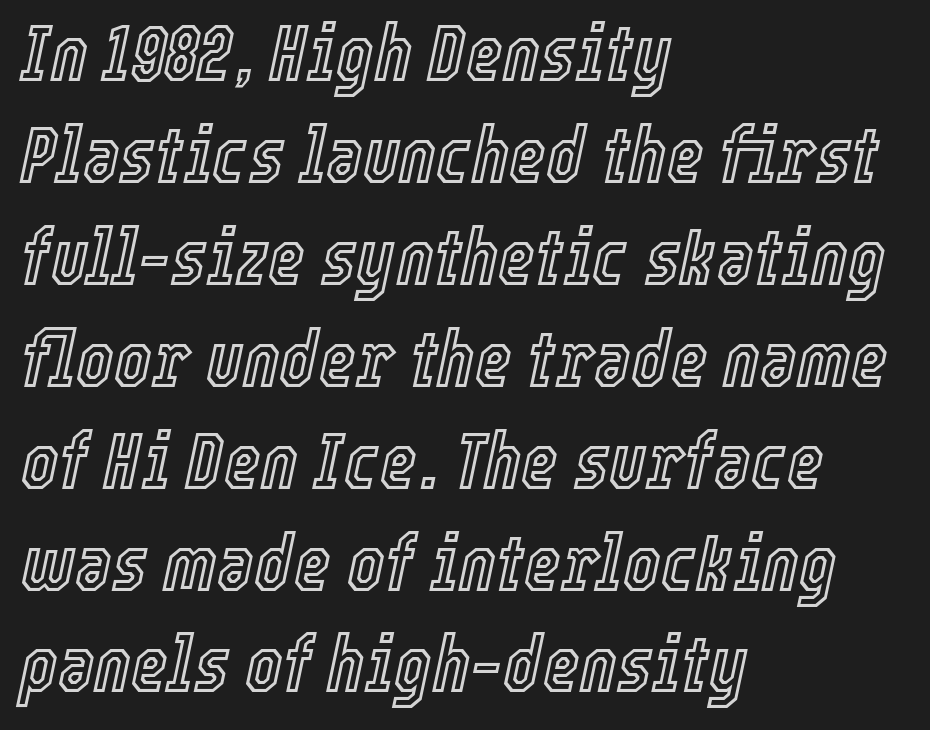
{"italic": "yes", "lean": "right", "slant_degrees": 12, "width": "condensed", "x_height": "medium", "monospaced": "no", "underline": "no", "align": "left", "line_spacing": "normal", "line_spacing_ratio": 1.29, "letter_spacing": "normal", "letter_spacing_em": 0.0, "glyph_px": 79}
